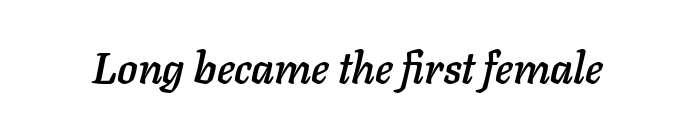
Q: Is the text italic (slanted)? A: Yes, it leans right by about 11 degrees.
Q: Is the text underlined? A: No.
Q: Is the spacing between letters normal or unusually wide? A: Normal.
Q: Width (condensed, normal, or wide)? A: Normal.
Q: Stroke contrast? A: Low.
Q: x-height? A: Medium.
Q: Monospaced? A: No.
